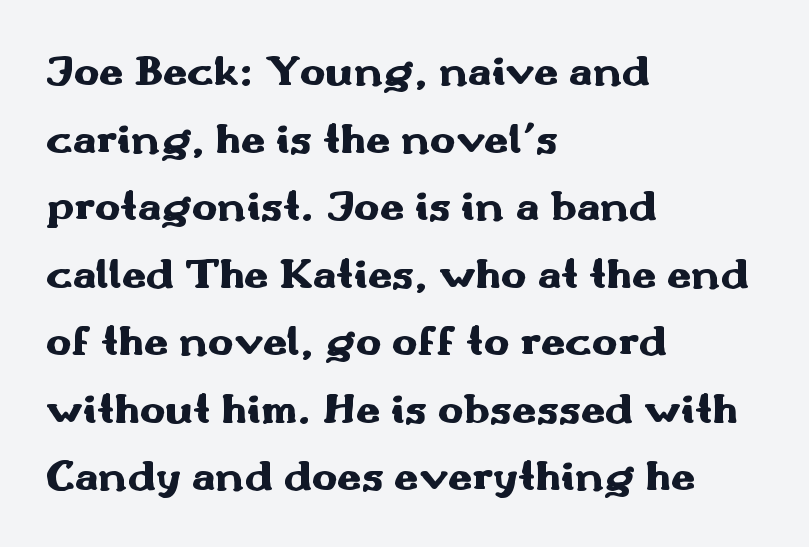
The image shows 43 px heavy, wide sans-serif type, upright; set left-aligned, normal line spacing (1.57x), normal letter spacing, not underlined; medium stroke contrast and a small x-height.
